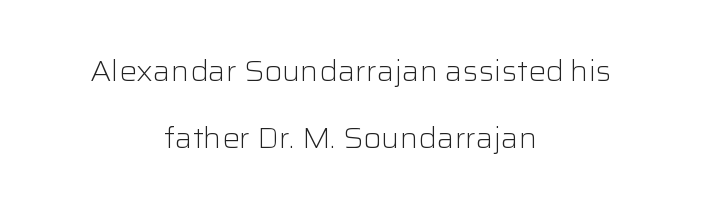
{"serif": "no", "italic": "no", "bold": "no", "weight": "light", "width": "normal", "stroke_contrast": "low", "x_height": "medium", "monospaced": "no", "underline": "no", "align": "center", "line_spacing": "loose", "line_spacing_ratio": 2.32, "letter_spacing": "normal", "letter_spacing_em": 0.0, "glyph_px": 29}
